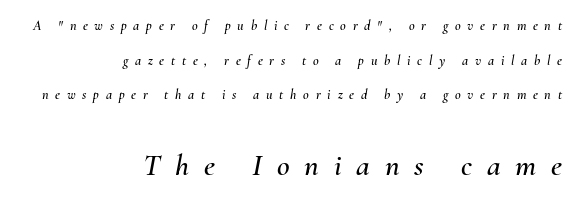
The image shows 31 px text type, italic (leaning right); set right-aligned, loose line spacing (2.48x), unusually wide letter spacing (+0.48 em), not underlined; the second (bottom) block is 2.21x larger; medium stroke contrast and a small x-height.
